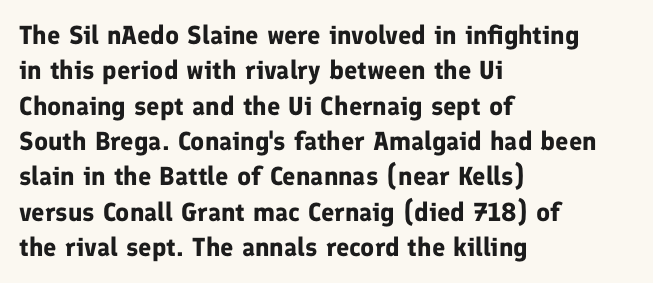
Normally led — the rows are evenly, conventionally spaced. A roman cut, with each character standing at attention. The gaps between neighbouring characters are ordinary and unremarkable. The words here are not underlined. Left-aligned paragraph, ragged on the right. The typesetting leans heavy: a genuine bold.
